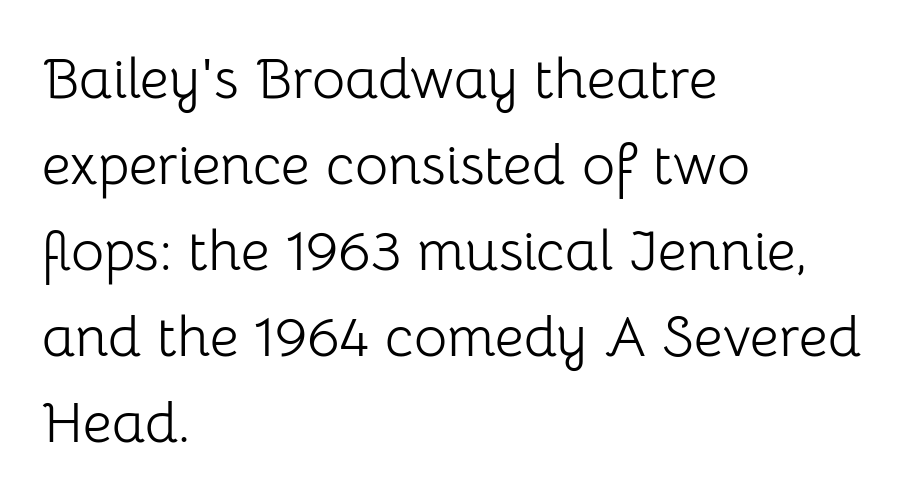
{"serif": "no", "italic": "no", "bold": "no", "weight": "light", "width": "normal", "stroke_contrast": "low", "x_height": "medium", "monospaced": "no", "underline": "no", "align": "left", "line_spacing": "normal", "line_spacing_ratio": 1.51, "letter_spacing": "normal", "letter_spacing_em": 0.0, "glyph_px": 57}
